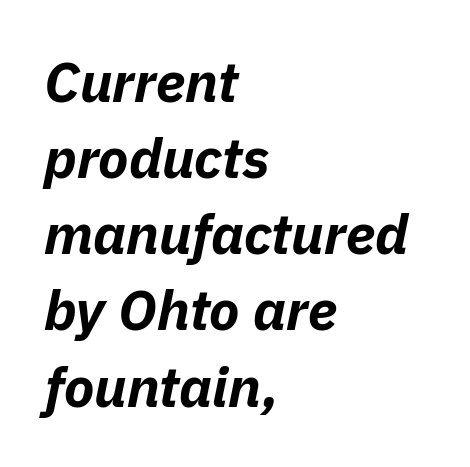
{"italic": "yes", "lean": "right", "slant_degrees": 11, "bold": "yes", "weight": "bold", "width": "normal", "stroke_contrast": "low", "x_height": "medium", "monospaced": "no", "underline": "no", "align": "left", "line_spacing": "normal", "line_spacing_ratio": 1.36, "letter_spacing": "normal", "letter_spacing_em": 0.0, "glyph_px": 56}
